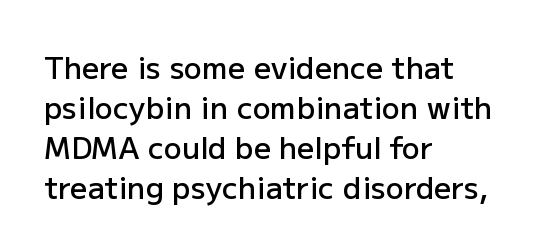
The image shows 30 px semibold sans-serif type, upright; set left-aligned, normal line spacing (1.33x), normal letter spacing, not underlined; low stroke contrast and a medium x-height.
